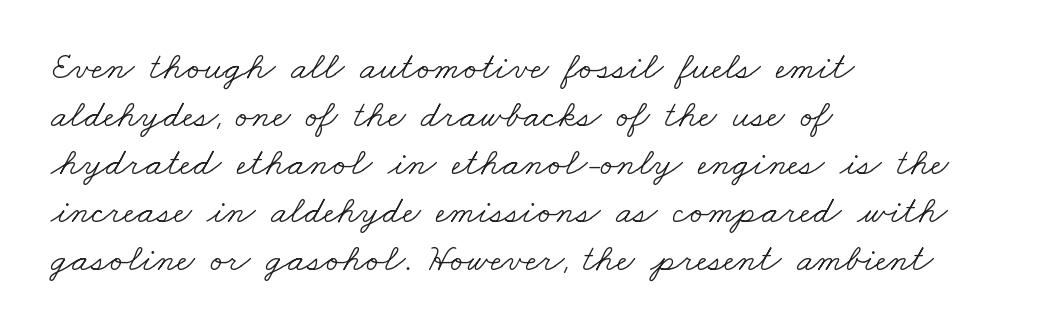
{"serif": "yes", "bold": "no", "weight": "light", "width": "wide", "stroke_contrast": "low", "x_height": "small", "monospaced": "no", "underline": "no", "align": "left", "line_spacing_ratio": 1.23, "letter_spacing": "normal", "letter_spacing_em": 0.0, "glyph_px": 39}
